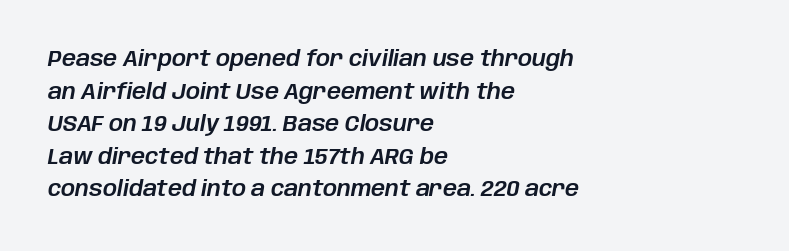
{"italic": "yes", "lean": "right", "slant_degrees": 10, "underline": "no", "align": "left", "line_spacing": "normal", "line_spacing_ratio": 1.48, "letter_spacing": "normal", "letter_spacing_em": 0.0, "glyph_px": 22}
